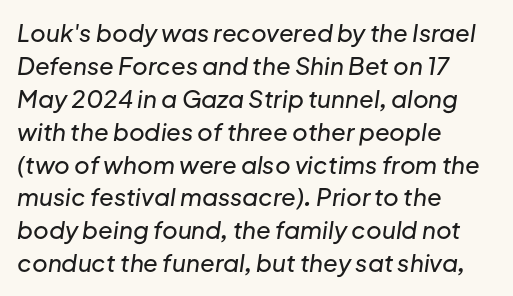
Q: Is the text italic (slanted)? A: Yes, it leans right by about 8 degrees.
Q: Is the text underlined? A: No.
Q: How is the paragraph aligned? A: Left-aligned.
Q: Is the spacing between letters normal or unusually wide? A: Normal.
Q: Is the spacing between lines tight, normal or loose? A: Normal.
